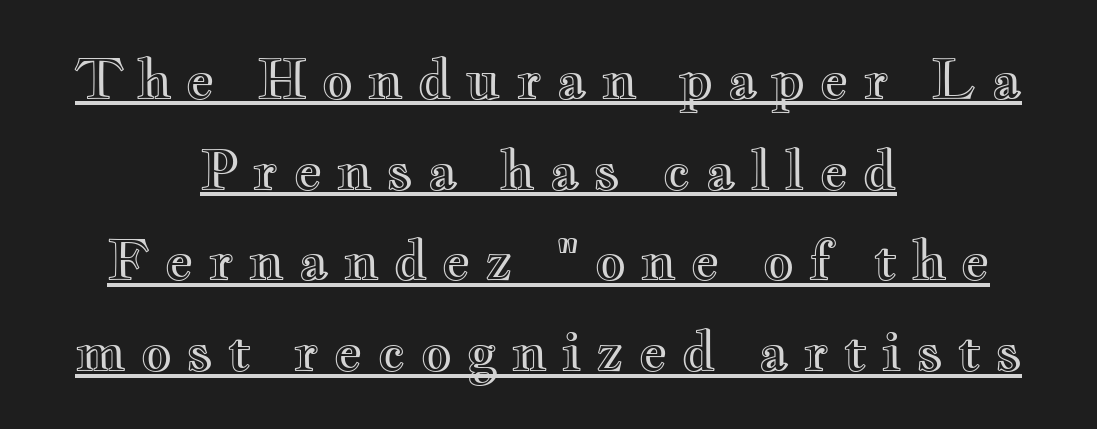
Neither beginnings nor endings align; midpoints do. Character widths vary here, with narrow letters taking less room than wide ones. Italic: no, the glyphs are upright roman. A continuous stroke trails under the words, as in a hyperlink. In terms of leading, this rendering sits right in the middle. Tracking here is generous; glyphs stand well apart from one another.
